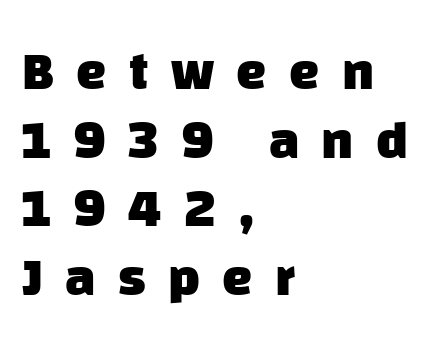
Q: Is the text bold? A: Yes.
Q: Is the typeface a serif or a sans-serif typeface? A: Sans-serif.
Q: Is the text underlined? A: No.
Q: How is the paragraph aligned? A: Left-aligned.
Q: Is the spacing between letters normal or unusually wide? A: Unusually wide.
Q: Is the spacing between lines tight, normal or loose? A: Normal.
Q: Width (condensed, normal, or wide)? A: Normal.
Q: Stroke contrast? A: Low.
Q: x-height? A: Large.
Q: Monospaced? A: No.
